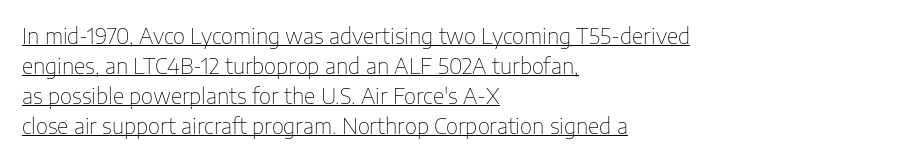
Q: Is the text bold? A: No.
Q: Is the text italic (slanted)? A: No, it is upright.
Q: Is the text underlined? A: Yes.
Q: How is the paragraph aligned? A: Left-aligned.
Q: Is the spacing between letters normal or unusually wide? A: Normal.
Q: Is the spacing between lines tight, normal or loose? A: Normal.
